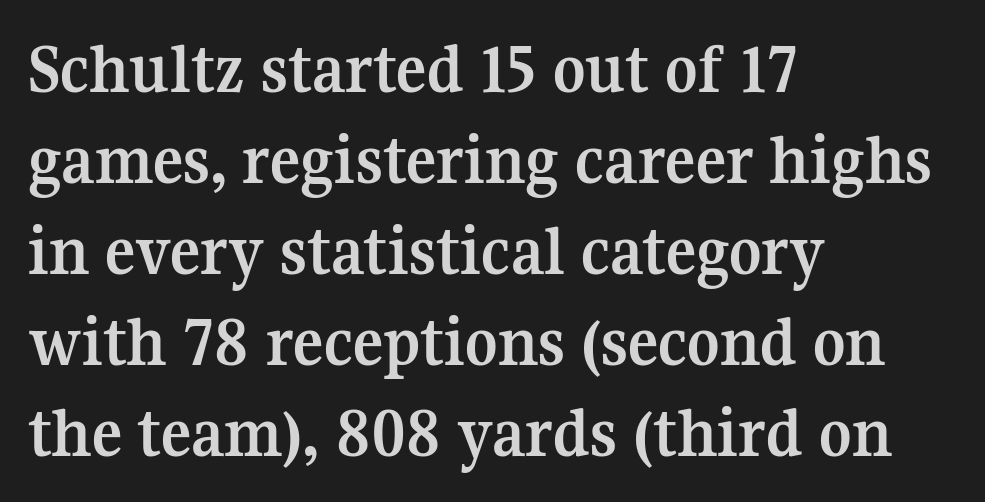
Line spacing here is normal. The letters are bold, with thick, heavy strokes. You can tell it's not italic because the verticals are truly vertical. Small tapered or slab feet sit at the stroke ends, so this counts as serif. No word sits above an underline. The rendering anchors every line to the left-hand side.
